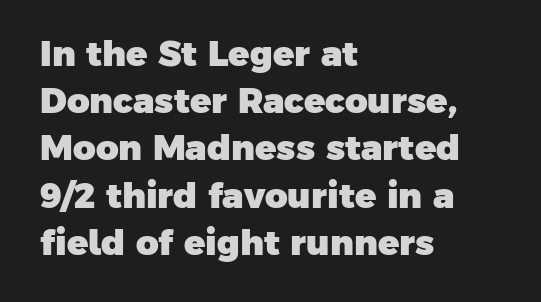
{"serif": "no", "bold": "yes", "weight": "heavy", "width": "normal", "stroke_contrast": "low", "x_height": "medium", "monospaced": "no", "underline": "no", "align": "left", "line_spacing": "normal", "line_spacing_ratio": 1.35, "letter_spacing": "normal", "letter_spacing_em": 0.0, "glyph_px": 35}
